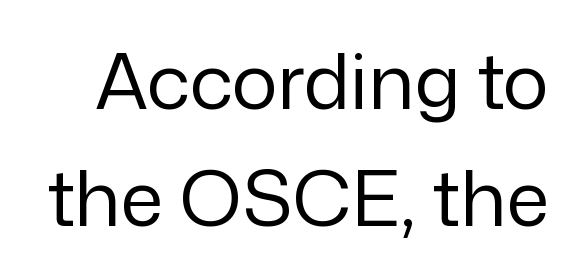
The image shows 77 px regular-weight sans-serif type, upright; set normal line spacing (1.52x), normal letter spacing, not underlined; low stroke contrast and a medium x-height.
